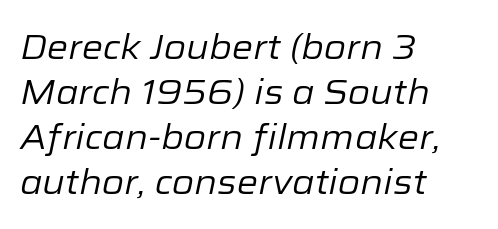
{"italic": "yes", "lean": "right", "slant_degrees": 12, "bold": "no", "weight": "regular", "width": "normal", "stroke_contrast": "low", "x_height": "medium", "monospaced": "no", "underline": "no", "align": "left", "line_spacing": "normal", "line_spacing_ratio": 1.32, "letter_spacing": "normal", "letter_spacing_em": 0.0, "glyph_px": 34}
